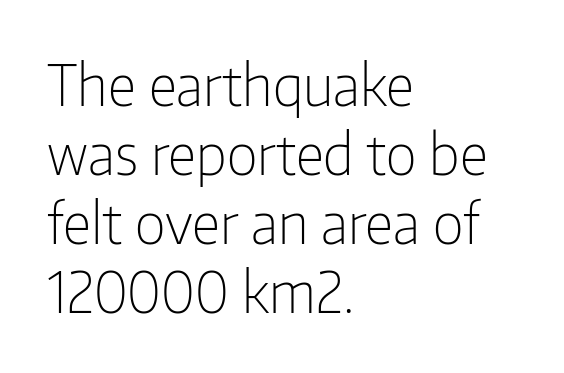
Q: Is the text bold? A: No.
Q: Is the text italic (slanted)? A: No, it is upright.
Q: Is the typeface a serif or a sans-serif typeface? A: Sans-serif.
Q: Is the text underlined? A: No.
Q: How is the paragraph aligned? A: Left-aligned.
Q: Is the spacing between letters normal or unusually wide? A: Normal.
Q: Width (condensed, normal, or wide)? A: Condensed.
Q: Stroke contrast? A: Low.
Q: x-height? A: Medium.
Q: Monospaced? A: No.
